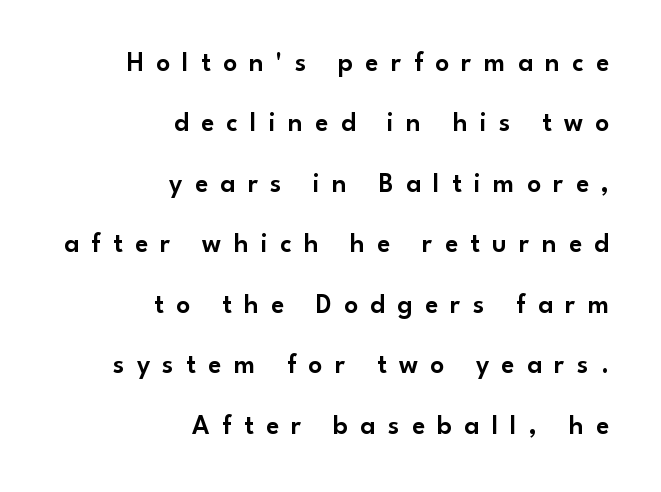
{"italic": "no", "underline": "no", "align": "right", "line_spacing": "loose", "line_spacing_ratio": 2.24, "letter_spacing": "wide", "letter_spacing_em": 0.46, "glyph_px": 27}
